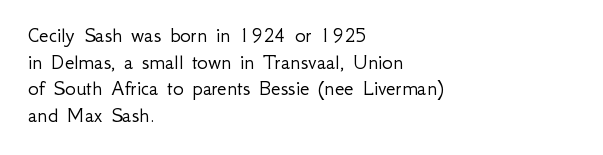
Q: Is the text bold? A: No.
Q: Is the text italic (slanted)? A: No, it is upright.
Q: Is the text underlined? A: No.
Q: How is the paragraph aligned? A: Left-aligned.
Q: Is the spacing between letters normal or unusually wide? A: Normal.
